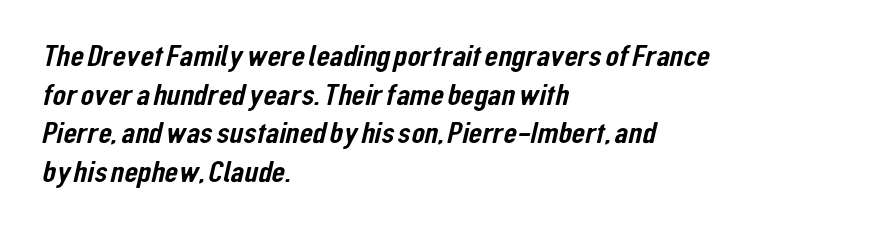
Q: Is the typeface a serif or a sans-serif typeface? A: Sans-serif.
Q: Is the text underlined? A: No.
Q: How is the paragraph aligned? A: Left-aligned.
Q: Is the spacing between letters normal or unusually wide? A: Normal.
Q: Is the spacing between lines tight, normal or loose? A: Normal.
Q: Width (condensed, normal, or wide)? A: Condensed.
Q: Stroke contrast? A: Low.
Q: x-height? A: Medium.
Q: Monospaced? A: No.
